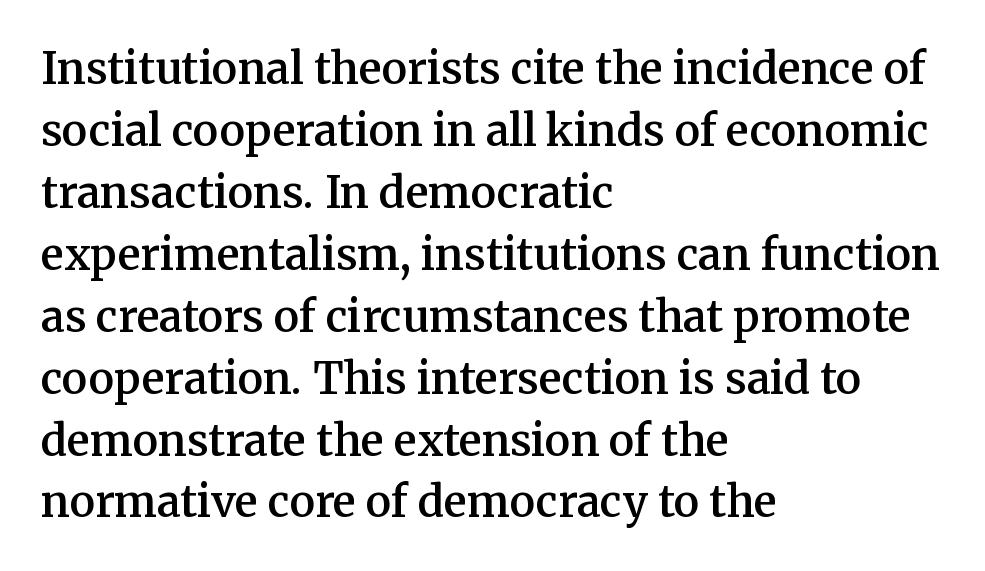
{"serif": "yes", "italic": "no", "bold": "semi", "weight": "semibold", "width": "normal", "stroke_contrast": "medium", "x_height": "medium", "monospaced": "no", "underline": "no", "align": "left", "line_spacing": "normal", "line_spacing_ratio": 1.44, "letter_spacing": "normal", "letter_spacing_em": 0.0, "glyph_px": 43}
